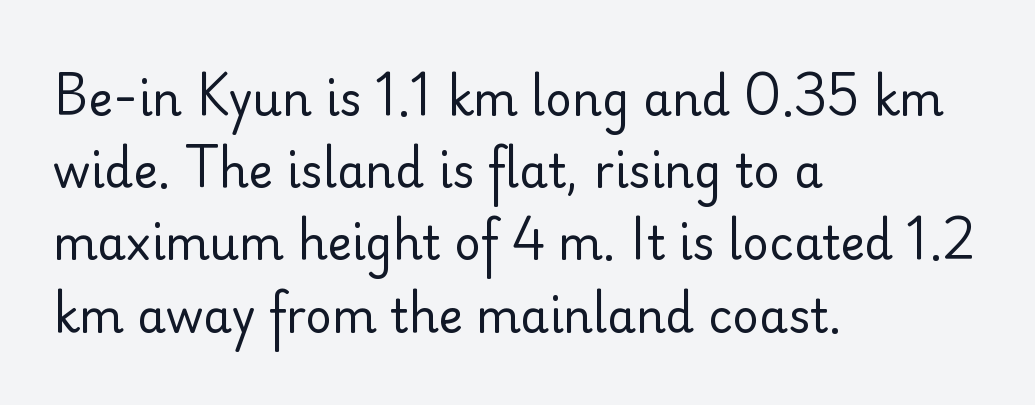
The passage is arranged the way most books set body copy — flush left. The space between consecutive lines is moderate. Character widths vary here, with narrow letters taking less room than wide ones. These lines are composed in type without serifs.
